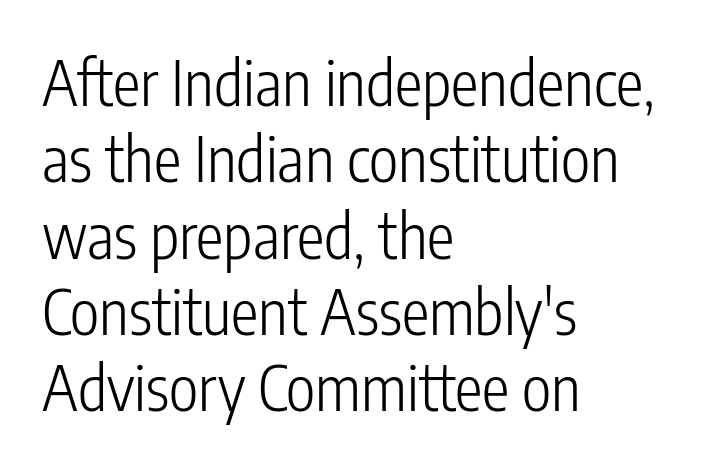
The image shows 62 px light, condensed sans-serif type, upright; set left-aligned, line spacing 1.23x, normal letter spacing, not underlined; low stroke contrast and a medium x-height.
